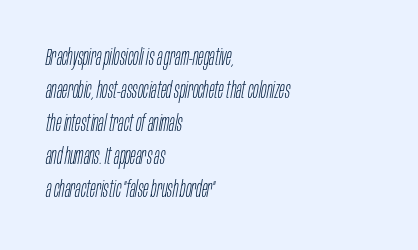
Bold? No — there's no thickening of the strokes. Descender tails drop into unmarked territory. Spacing between characters is what you'd get straight out of the box. Looking at the ascenders, they clearly lean.
